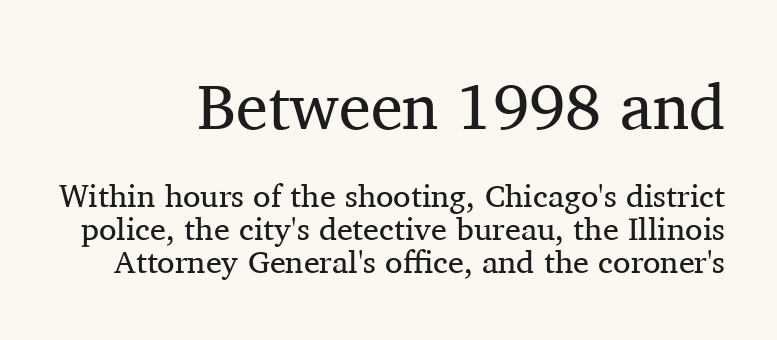
Do the characters align in a grid? No, the font is proportional. Type without underlining. Ascenders rise straight up at ninety degrees. The passage shown is typeset with a serif family. The strokes carry an ordinary text weight at most.
